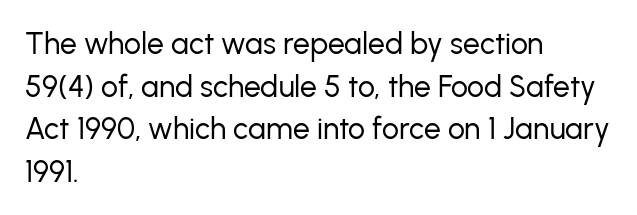
Q: Is the text bold? A: No.
Q: Is the text italic (slanted)? A: No, it is upright.
Q: Is the typeface a serif or a sans-serif typeface? A: Sans-serif.
Q: Is the text underlined? A: No.
Q: How is the paragraph aligned? A: Left-aligned.
Q: Is the spacing between letters normal or unusually wide? A: Normal.
Q: Is the spacing between lines tight, normal or loose? A: Normal.
Q: Width (condensed, normal, or wide)? A: Normal.
Q: Stroke contrast? A: Low.
Q: x-height? A: Medium.
Q: Monospaced? A: No.
